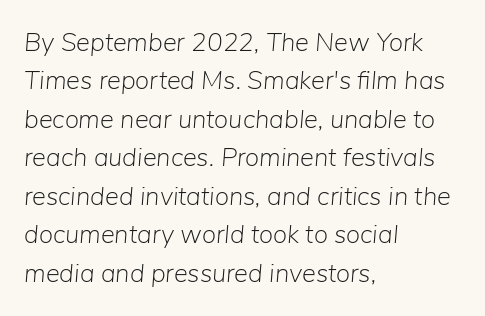
Visually the block forms a straight wall on the left and a jagged coastline on the right. The weight tops out at a normal text grade. Nobody drew a line under any word here. A typesetter would call this leading conventional body-copy spacing. The type is set solid horizontally, with unmodified tracking.
